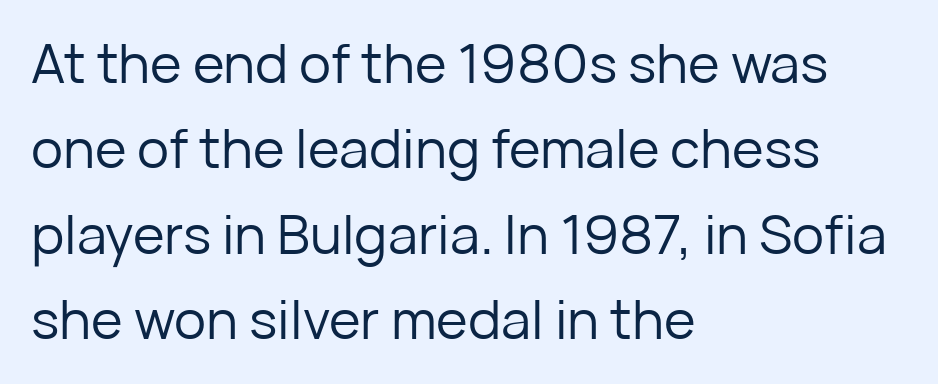
Looks like regular typesetting: each glyph gets only the width it needs. Successive baselines arrive at the customary interval. How are the letters spaced? Ordinarily, with no added tracking. A typesetter would label this face a sans.
